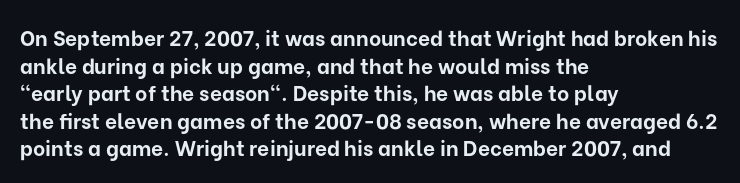
Q: Is the text bold? A: Yes.
Q: Is the text italic (slanted)? A: No, it is upright.
Q: Is the text underlined? A: No.
Q: How is the paragraph aligned? A: Left-aligned.
Q: Is the spacing between letters normal or unusually wide? A: Normal.
Q: Is the spacing between lines tight, normal or loose? A: Normal.
